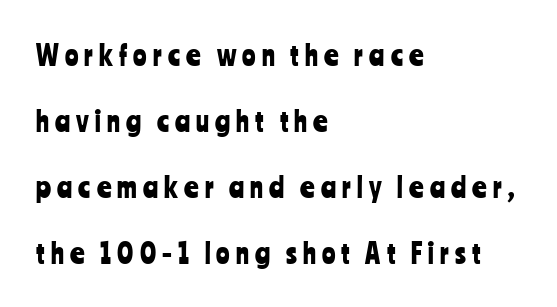
The image shows 28 px condensed sans-serif type, upright; set left-aligned, loose line spacing (2.36x), unusually wide letter spacing (+0.22 em), not underlined; low stroke contrast and a medium x-height.
